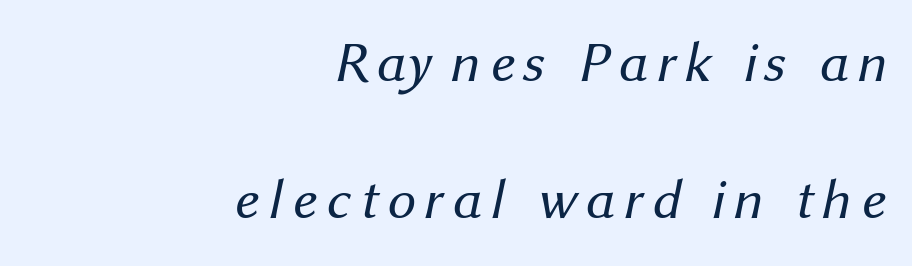
Q: Is the text bold? A: No.
Q: Is the typeface a serif or a sans-serif typeface? A: Sans-serif.
Q: Is the text underlined? A: No.
Q: How is the paragraph aligned? A: Right-aligned.
Q: Is the spacing between lines tight, normal or loose? A: Loose.
Q: Width (condensed, normal, or wide)? A: Normal.
Q: Stroke contrast? A: Medium.
Q: x-height? A: Medium.
Q: Monospaced? A: No.
